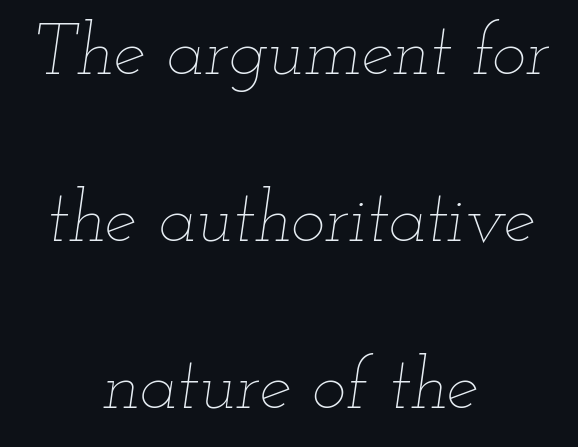
Q: Is the text bold? A: No.
Q: Is the text italic (slanted)? A: Yes, it leans right by about 12 degrees.
Q: Is the text underlined? A: No.
Q: How is the paragraph aligned? A: Centered.
Q: Is the spacing between letters normal or unusually wide? A: Normal.
Q: Is the spacing between lines tight, normal or loose? A: Loose.
Q: Width (condensed, normal, or wide)? A: Wide.
Q: Stroke contrast? A: Low.
Q: x-height? A: Small.
Q: Monospaced? A: No.
